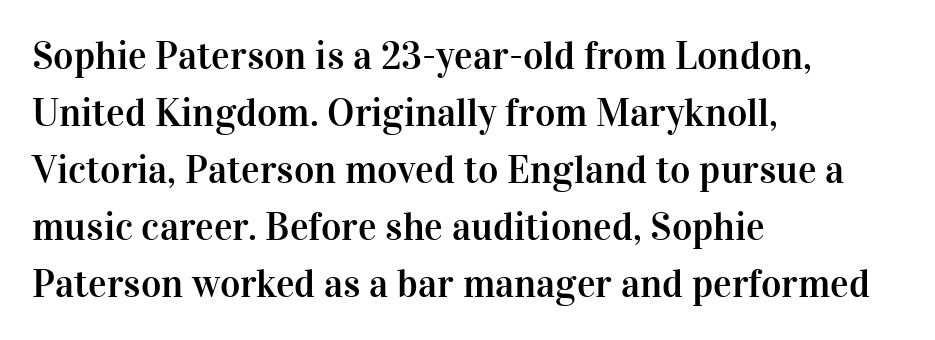
The zone under the glyphs is completely vacant. The type sits square on the baseline with zero lean. The rendering shows small feet on the letterforms — a serif design. The gaps between neighbouring characters are ordinary and unremarkable.
